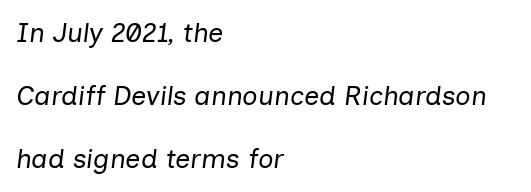
Q: Is the text bold? A: No.
Q: Is the text italic (slanted)? A: Yes, it leans right by about 7 degrees.
Q: Is the text underlined? A: No.
Q: How is the paragraph aligned? A: Left-aligned.
Q: Is the spacing between letters normal or unusually wide? A: Normal.
Q: Is the spacing between lines tight, normal or loose? A: Loose.
